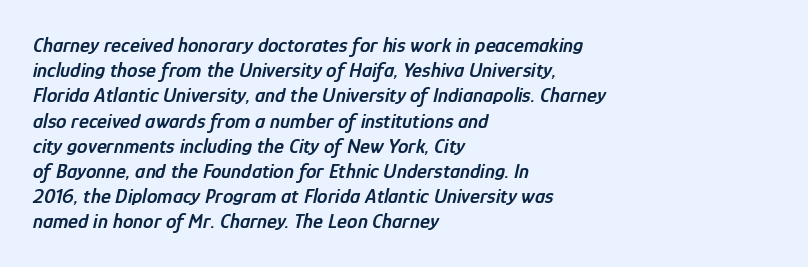
The image shows 21 px text type, italic (leaning right); set left-aligned, line spacing 1.2x, normal letter spacing, not underlined.
